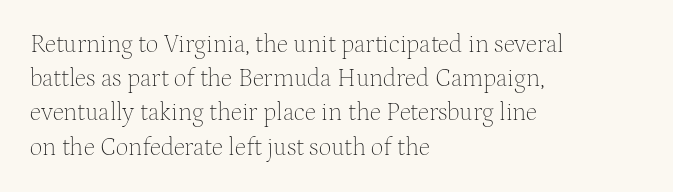
The image shows 25 px text type, upright; set left-aligned, normal line spacing (1.37x), normal letter spacing, not underlined.
